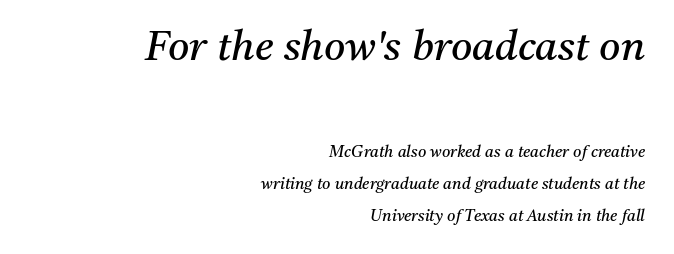
Q: Is the text bold? A: No.
Q: Is the text italic (slanted)? A: Yes, it leans right by about 11 degrees.
Q: Is the typeface a serif or a sans-serif typeface? A: Serif.
Q: Is the text underlined? A: No.
Q: How is the paragraph aligned? A: Right-aligned.
Q: Is the spacing between letters normal or unusually wide? A: Normal.
Q: Is the spacing between lines tight, normal or loose? A: Loose.
Q: Which block of text is set in a larger size, the first (top) or the second (bottom)? A: The first (top) one.
Q: Width (condensed, normal, or wide)? A: Normal.
Q: Stroke contrast? A: Medium.
Q: x-height? A: Medium.
Q: Monospaced? A: No.
